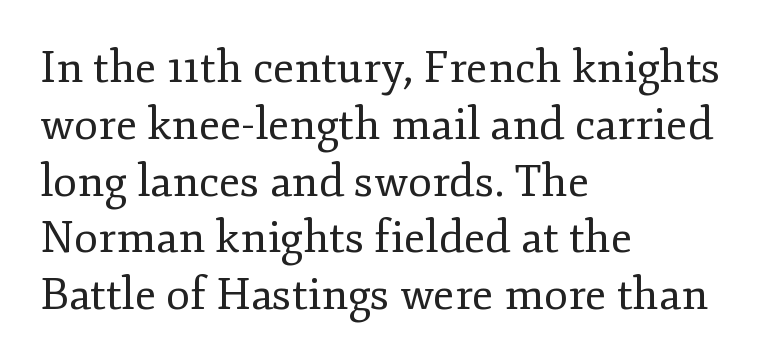
The image shows 44 px regular-weight serif type, upright; set left-aligned, normal line spacing (1.29x), normal letter spacing, not underlined; low stroke contrast and a small x-height.
